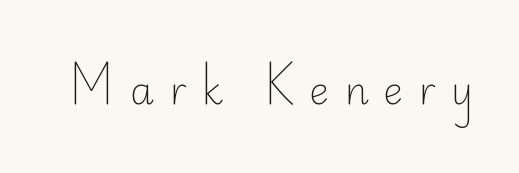
{"serif": "no", "italic": "no", "bold": "no", "weight": "light", "width": "normal", "stroke_contrast": "low", "x_height": "small", "monospaced": "no", "underline": "no", "letter_spacing": "wide", "letter_spacing_em": 0.39, "glyph_px": 38}
